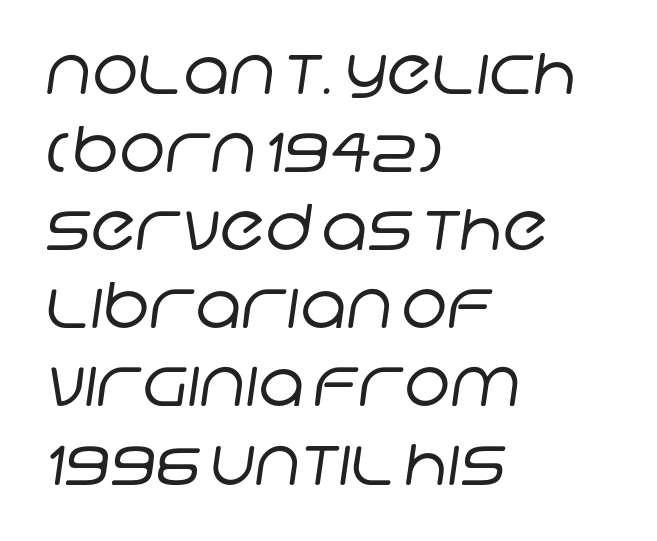
The image shows 63 px regular-weight sans-serif type; set left-aligned, line spacing 1.24x, normal letter spacing, not underlined; low stroke contrast and a large x-height.
